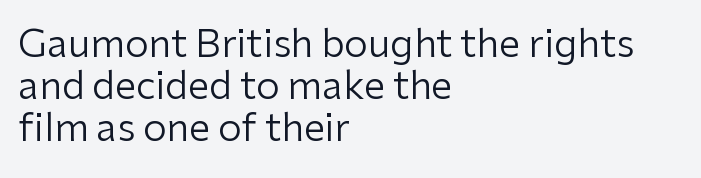
Just letters on the line, the space beneath them empty. The face used here is proportionally spaced, like ordinary book or web type. Counters stay open thanks to moderate or lighter strokes. This block would grow much taller if given ordinary leading; it's compressed now. Words appear dense and cohesive because spacing is normal.
